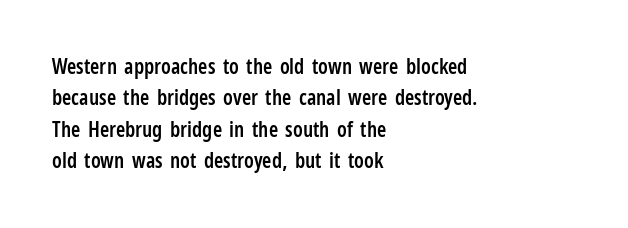
The image shows 21 px text type, upright; set left-aligned, normal line spacing (1.5x), normal letter spacing, not underlined.
